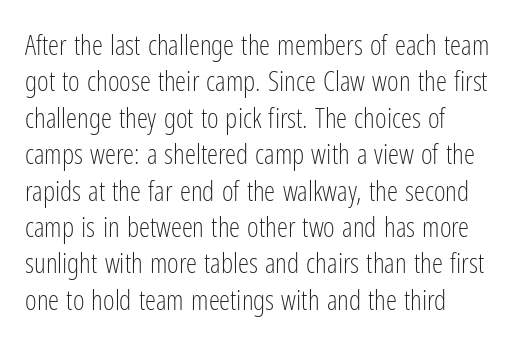
Font category for this specimen: sans-serif. The tracking reads as untouched default to a designer's eye. The font sits on the lighter half of the weight spectrum, regular included. Only glyphs here, with clear space below each row.
